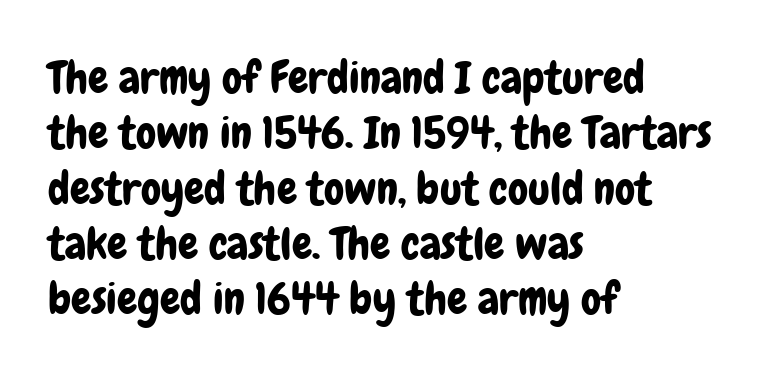
The image shows 45 px condensed sans-serif type, upright; set left-aligned, line spacing 1.23x, normal letter spacing, not underlined; low stroke contrast and a medium x-height.
